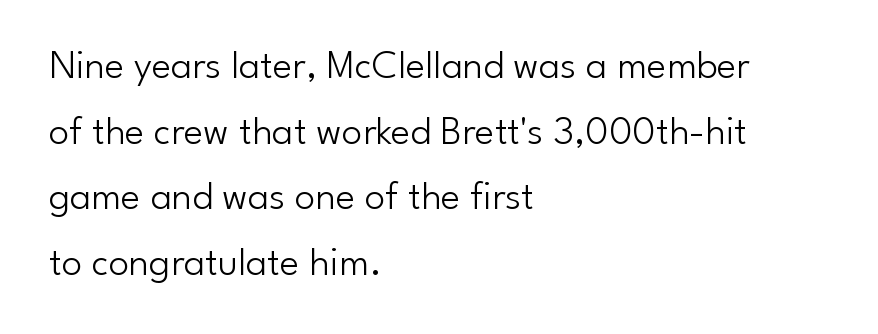
{"serif": "no", "italic": "no", "bold": "no", "weight": "light", "width": "normal", "stroke_contrast": "low", "x_height": "small", "monospaced": "no", "underline": "no", "align": "left", "line_spacing": "normal", "line_spacing_ratio": 1.6, "letter_spacing": "normal", "letter_spacing_em": 0.0, "glyph_px": 41}
